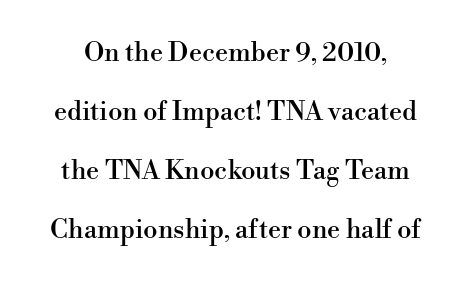
The image shows 26 px text type, upright; set loose line spacing (2.27x), normal letter spacing, not underlined.
